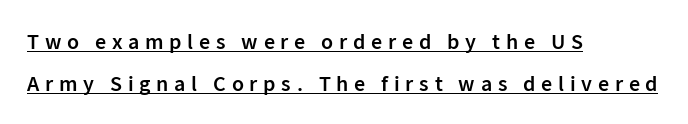
{"italic": "no", "bold": "semi", "underline": "yes", "align": "left", "line_spacing": "loose", "line_spacing_ratio": 1.9, "letter_spacing": "wide", "letter_spacing_em": 0.26, "glyph_px": 22}
